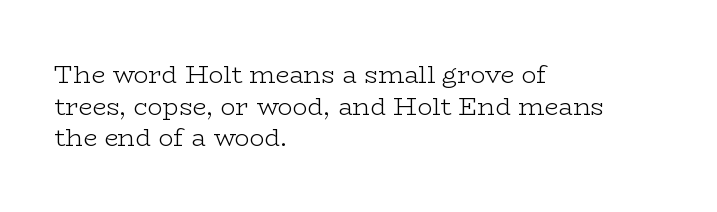
The image shows 25 px text type, upright; set left-aligned, normal line spacing (1.27x), normal letter spacing, not underlined.
